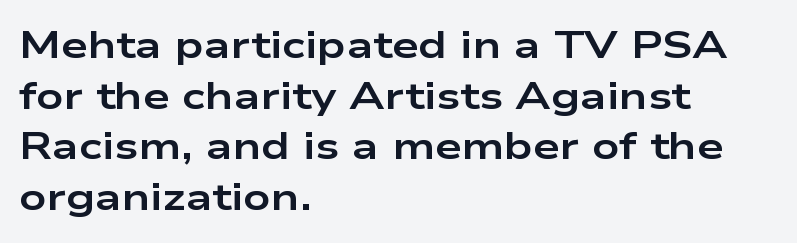
The image shows 38 px bold, wide sans-serif type, upright; set left-aligned, normal line spacing (1.33x), normal letter spacing, not underlined; low stroke contrast and a medium x-height.
